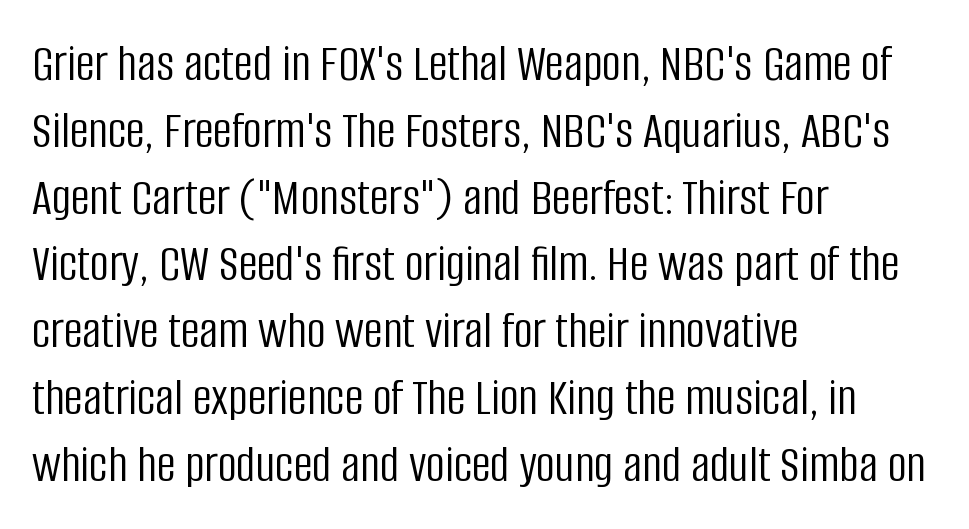
{"serif": "no", "italic": "no", "bold": "no", "weight": "light", "width": "condensed", "stroke_contrast": "low", "x_height": "large", "monospaced": "no", "underline": "no", "align": "left", "line_spacing": "normal", "line_spacing_ratio": 1.26, "letter_spacing": "normal", "letter_spacing_em": 0.0, "glyph_px": 53}
